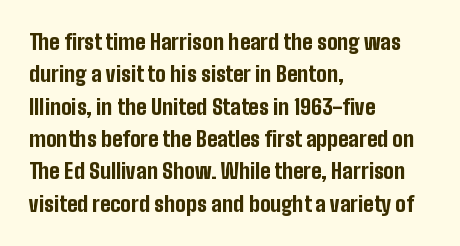
Unlike italic type, these characters show no tilt at all. Line starts are locked; line ends wander. Characters follow at the spacing the type designer built in. On the weight axis this lands at bold, roughly 700. The passage shown is not underscored anywhere.
